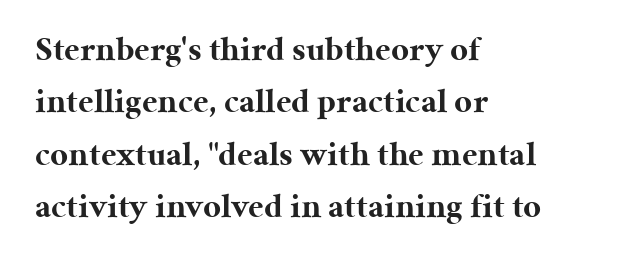
The image shows 35 px bold serif type, upright; set left-aligned, normal line spacing (1.5x), normal letter spacing, not underlined; medium stroke contrast and a medium x-height.
